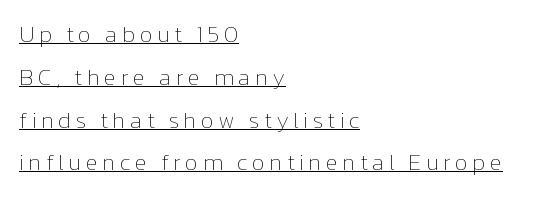
You can see a thin bar hugging the bottom of the glyphs. Stem width sits at or under what a default text font uses. Unlike italic type, these characters show no tilt at all. Horizontal alignment here is leftward, the default for most running prose.
